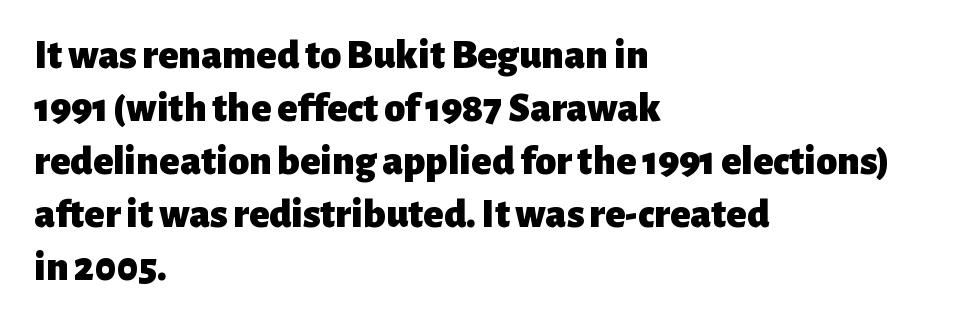
The image shows 42 px heavy sans-serif type, upright; set left-aligned, normal line spacing (1.26x), normal letter spacing, not underlined; low stroke contrast and a medium x-height.
